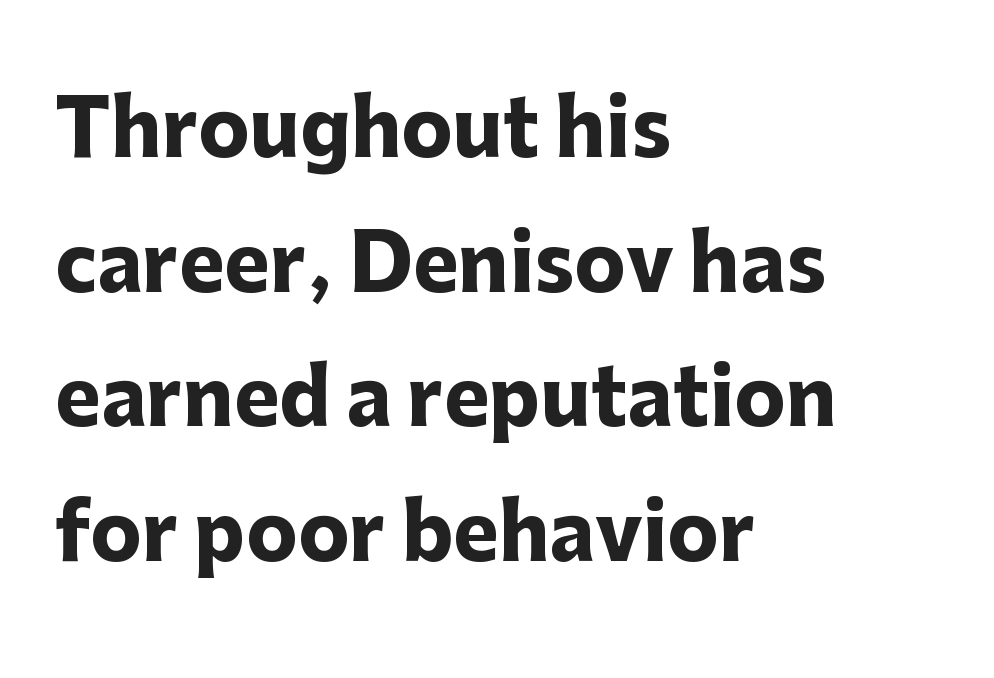
Just letters on the line, the space beneath them empty. Regarding serifs, this sample does without them. Standard letterfit; no display-style spreading of the glyphs. Posture: straight, roman, zero tilt.
